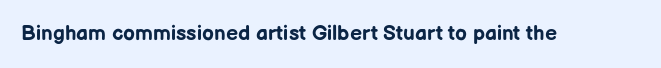
{"italic": "no", "bold": "yes", "underline": "no", "letter_spacing": "normal", "letter_spacing_em": 0.0, "glyph_px": 21}
